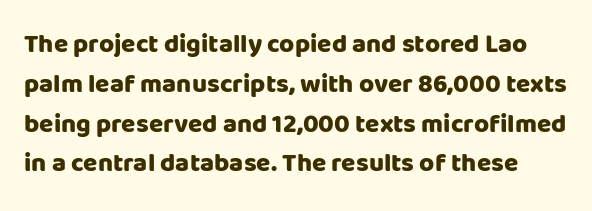
This sample uses an upright cut, with every glyph sitting square on the baseline. Emphasis by weight is at full strength: bold. The rows are spaced the way most documents space them. The glyphs are unaccompanied by any horizontal stroke below them. You could call the tracking neutral — neither tight nor loose.
